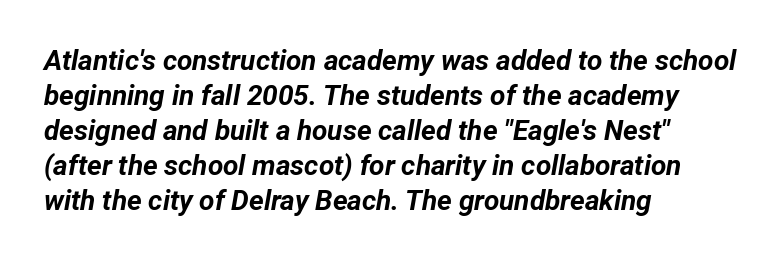
Q: Is the text bold? A: Yes.
Q: Is the text italic (slanted)? A: Yes, it leans right by about 12 degrees.
Q: Is the text underlined? A: No.
Q: How is the paragraph aligned? A: Left-aligned.
Q: Is the spacing between letters normal or unusually wide? A: Normal.
Q: Is the spacing between lines tight, normal or loose? A: Normal.
Q: Width (condensed, normal, or wide)? A: Normal.
Q: Stroke contrast? A: Low.
Q: x-height? A: Medium.
Q: Monospaced? A: No.
